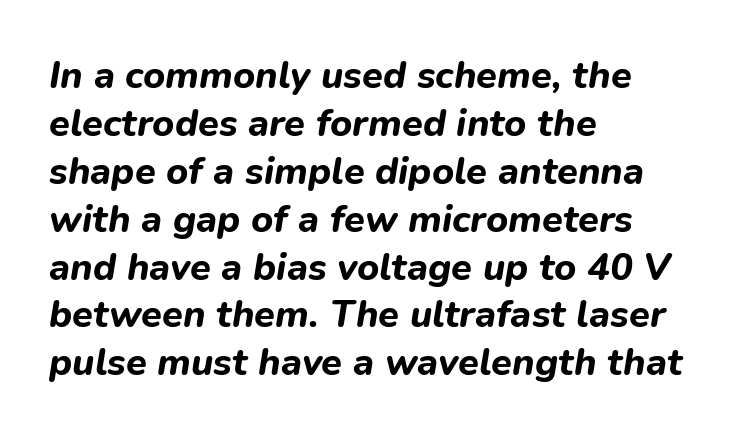
Q: Is the text bold? A: Yes.
Q: Is the text italic (slanted)? A: Yes, it leans right by about 9 degrees.
Q: Is the text underlined? A: No.
Q: How is the paragraph aligned? A: Left-aligned.
Q: Is the spacing between letters normal or unusually wide? A: Normal.
Q: Is the spacing between lines tight, normal or loose? A: Normal.
Q: Width (condensed, normal, or wide)? A: Normal.
Q: Stroke contrast? A: Low.
Q: x-height? A: Medium.
Q: Monospaced? A: No.
